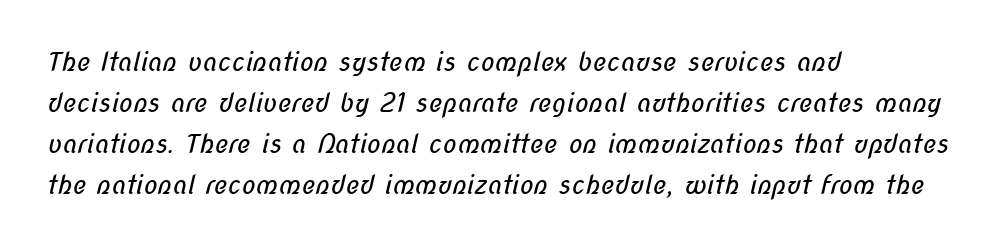
The image shows 26 px text type; set left-aligned, normal line spacing (1.58x), normal letter spacing, not underlined.
